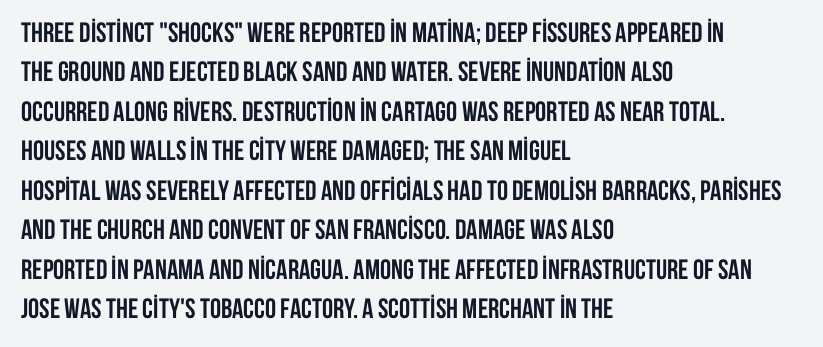
{"serif": "no", "italic": "no", "bold": "yes", "weight": "semibold", "width": "condensed", "stroke_contrast": "low", "x_height": "large", "monospaced": "no", "underline": "no", "align": "left", "line_spacing": "normal", "line_spacing_ratio": 1.41, "letter_spacing": "normal", "letter_spacing_em": 0.0, "glyph_px": 28}
